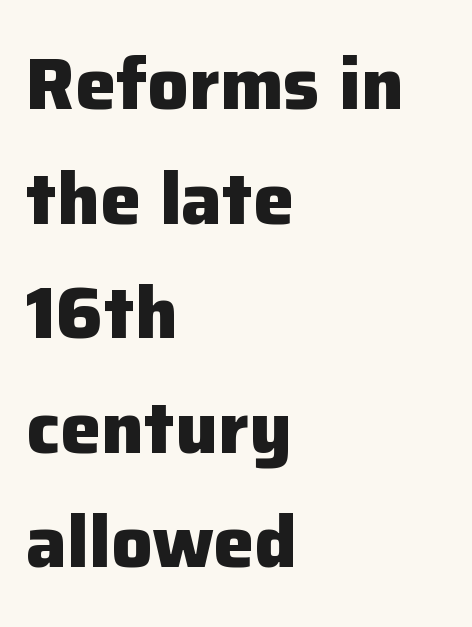
The image shows 73 px heavy sans-serif type, upright; set left-aligned, normal line spacing (1.57x), normal letter spacing, not underlined; low stroke contrast and a medium x-height.
